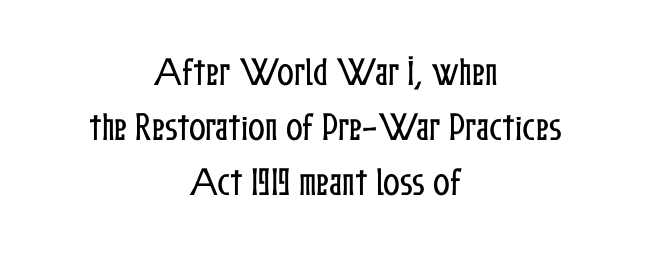
Q: Is the text italic (slanted)? A: No, it is upright.
Q: Is the text underlined? A: No.
Q: How is the paragraph aligned? A: Centered.
Q: Is the spacing between letters normal or unusually wide? A: Normal.
Q: Width (condensed, normal, or wide)? A: Condensed.
Q: Stroke contrast? A: Low.
Q: x-height? A: Medium.
Q: Monospaced? A: No.
